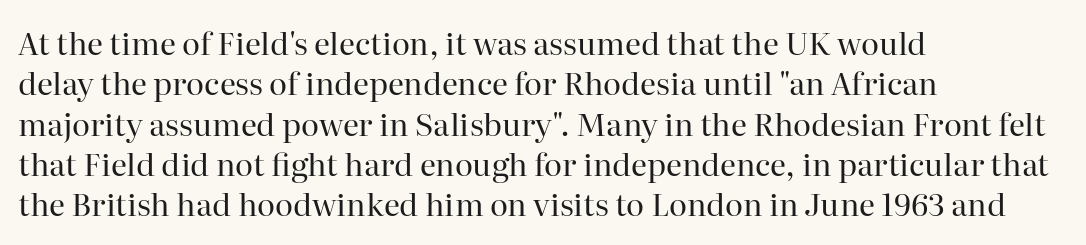
The lettering holds an erect, upright posture throughout. The gaps between neighbouring characters are ordinary and unremarkable. Typeset ragged right — the left edge is the straight one. The vertical gap from one line to the next is medium. Classification — serif. The cut favours lightness, reaching ordinary text weight at its darkest.
